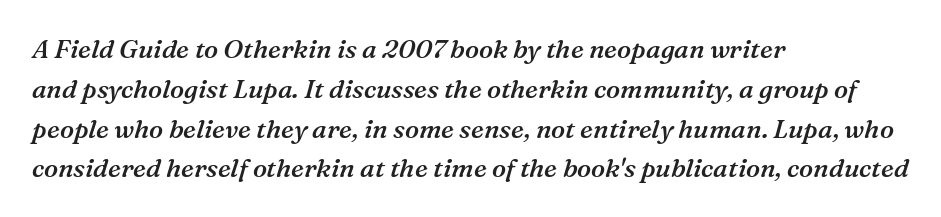
Q: Is the text bold? A: Semi-bold.
Q: Is the text italic (slanted)? A: Yes, it leans right by about 16 degrees.
Q: Is the text underlined? A: No.
Q: How is the paragraph aligned? A: Left-aligned.
Q: Is the spacing between letters normal or unusually wide? A: Normal.
Q: Is the spacing between lines tight, normal or loose? A: Normal.
